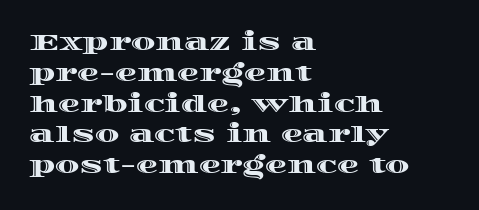
Q: Is the text italic (slanted)? A: No, it is upright.
Q: Is the text underlined? A: No.
Q: How is the paragraph aligned? A: Left-aligned.
Q: Is the spacing between letters normal or unusually wide? A: Normal.
Q: Is the spacing between lines tight, normal or loose? A: Normal.
